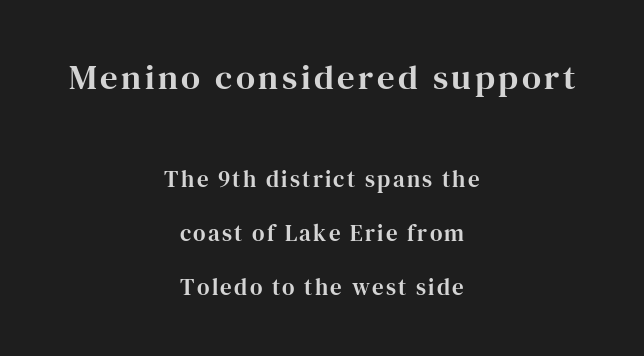
{"serif": "yes", "italic": "no", "width": "normal", "stroke_contrast": "high", "x_height": "medium", "monospaced": "no", "underline": "no", "align": "center", "line_spacing": "loose", "line_spacing_ratio": 2.36, "larger_block": "first", "size_ratio": 1.52, "glyph_px": 35}
